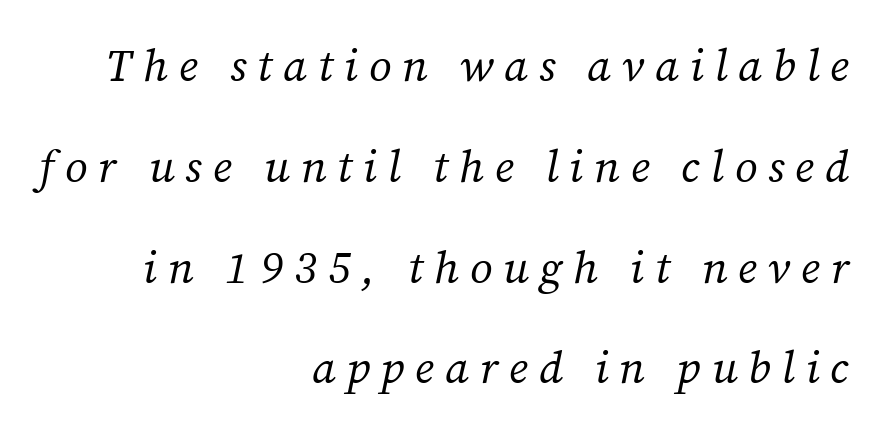
Q: Is the text bold? A: No.
Q: Is the text italic (slanted)? A: Yes, it leans right by about 12 degrees.
Q: Is the typeface a serif or a sans-serif typeface? A: Serif.
Q: Is the text underlined? A: No.
Q: How is the paragraph aligned? A: Right-aligned.
Q: Is the spacing between letters normal or unusually wide? A: Unusually wide.
Q: Is the spacing between lines tight, normal or loose? A: Loose.
Q: Width (condensed, normal, or wide)? A: Normal.
Q: Stroke contrast? A: Medium.
Q: x-height? A: Medium.
Q: Monospaced? A: No.
